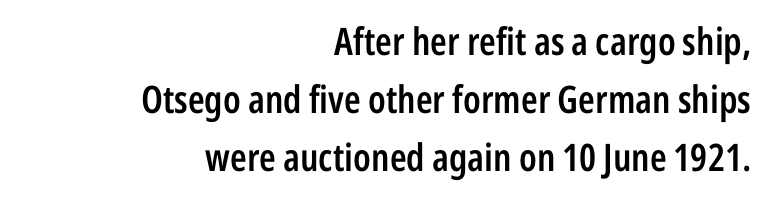
Successive baselines arrive at the customary interval. Type style note: lacks serifs. Characters remain perfectly vertical along every line. These lines carry some extra weight — a demibold, not a full bold.
